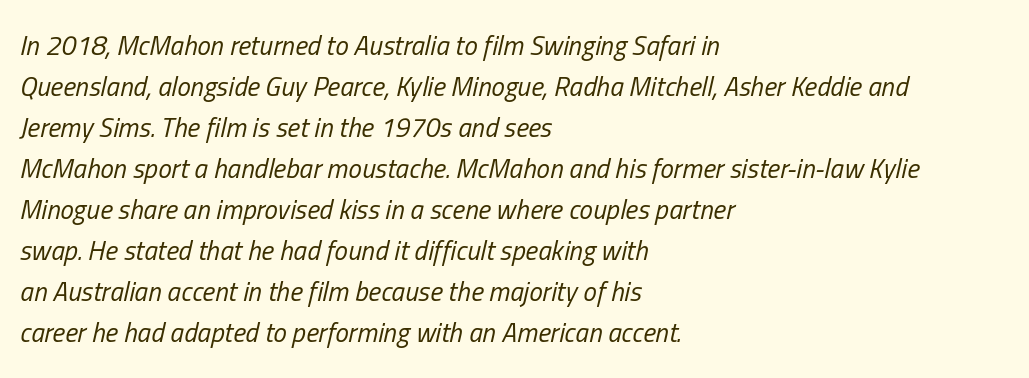
Is the block centered? No — it sits flush against the left margin. It's the slanting kind of type. Normally led — the rows are evenly, conventionally spaced. The strip under each line holds only bare page. Inter-character spacing is left at the font's built-in metrics.
